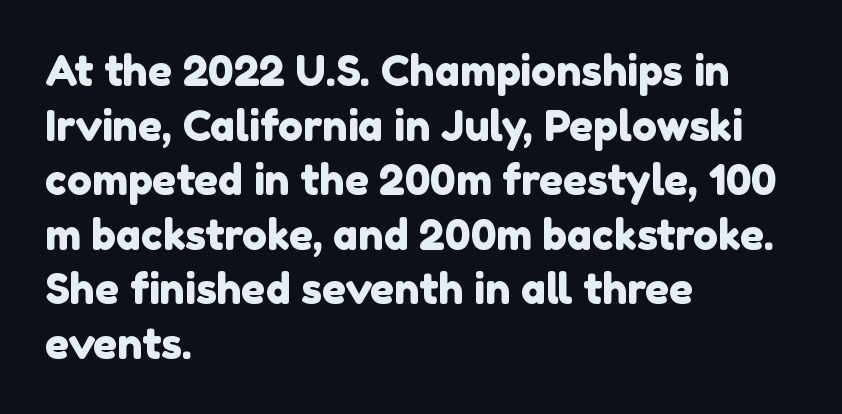
The image shows 42 px sans-serif type; set left-aligned, normal line spacing (1.3x), normal letter spacing, not underlined; a medium x-height.
